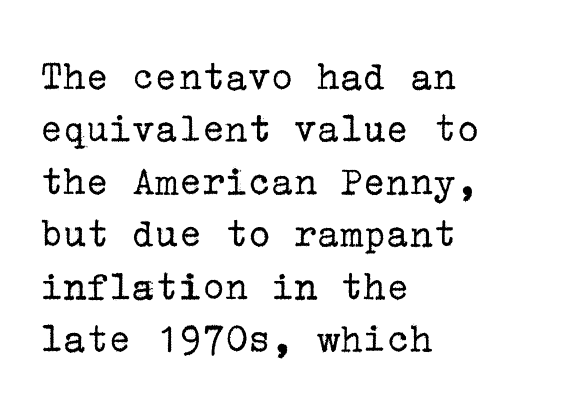
The specimen omits any rule beneath the text block's lines. No extra tracking has been applied to these lines. No heavy texture on the line: the type isn't bold. Regarding serifs, this sample has them. The compositor pushed each line to the left boundary. It's the straight-up-and-down kind of type.
